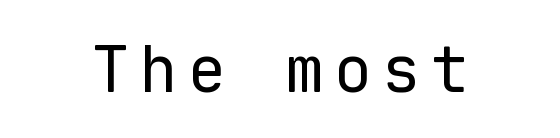
Q: Is the text bold? A: No.
Q: Is the text italic (slanted)? A: No, it is upright.
Q: Is the typeface a serif or a sans-serif typeface? A: Sans-serif.
Q: Is the text underlined? A: No.
Q: How is the paragraph aligned? A: Centered.
Q: Width (condensed, normal, or wide)? A: Normal.
Q: Stroke contrast? A: Low.
Q: x-height? A: Medium.
Q: Monospaced? A: Yes.
